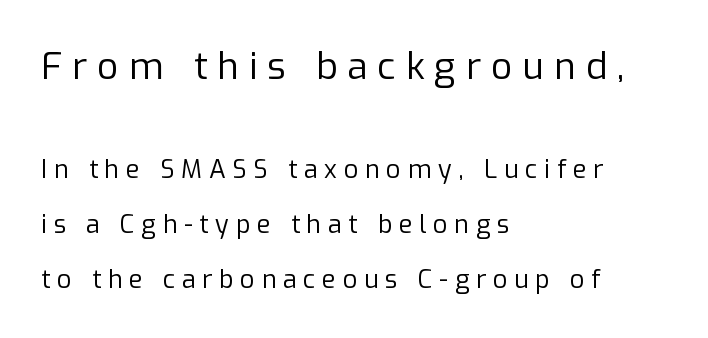
The image shows 37 px regular-weight sans-serif type, upright; set left-aligned, loose line spacing (2.2x), unusually wide letter spacing (+0.27 em), not underlined; the first (top) block is 1.48x larger; low stroke contrast and a medium x-height.
